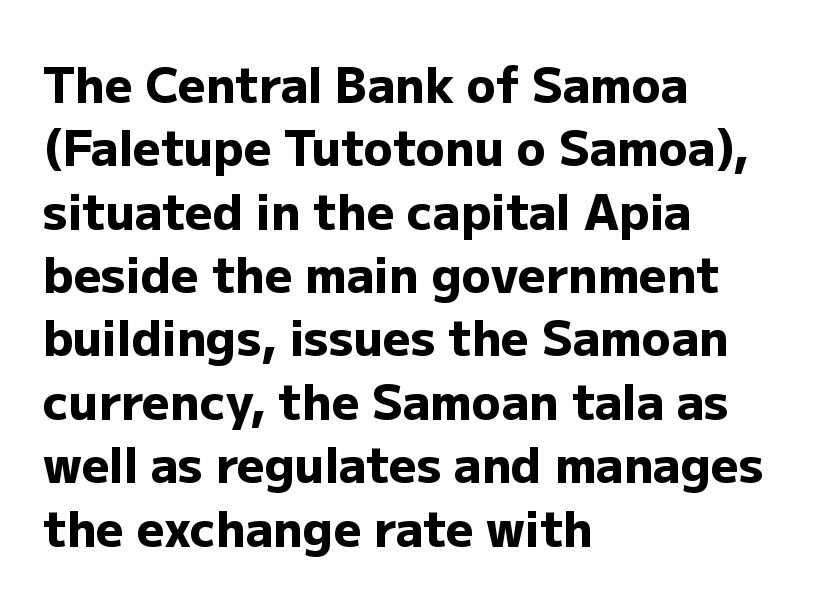
The image shows 48 px heavy sans-serif type, upright; set left-aligned, normal line spacing (1.32x), normal letter spacing, not underlined; low stroke contrast and a medium x-height.
